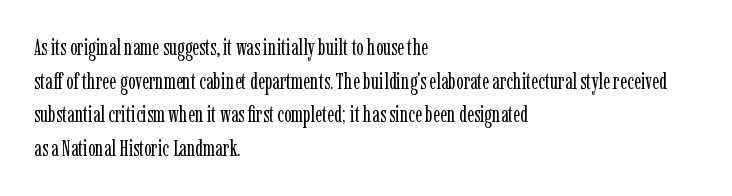
The image shows 22 px text type, upright; set left-aligned, normal line spacing (1.53x), normal letter spacing, not underlined.
